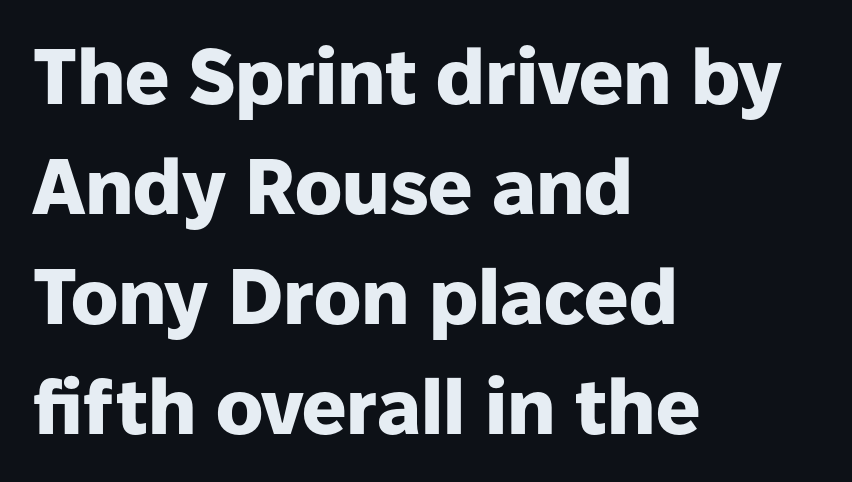
Q: Is the text bold? A: Yes.
Q: Is the text italic (slanted)? A: No, it is upright.
Q: Is the typeface a serif or a sans-serif typeface? A: Sans-serif.
Q: Is the text underlined? A: No.
Q: How is the paragraph aligned? A: Left-aligned.
Q: Is the spacing between letters normal or unusually wide? A: Normal.
Q: Is the spacing between lines tight, normal or loose? A: Normal.
Q: Width (condensed, normal, or wide)? A: Normal.
Q: Stroke contrast? A: Low.
Q: x-height? A: Medium.
Q: Monospaced? A: No.
